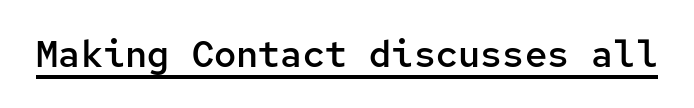
The rendering keeps characters at their native spacing. Letterform terminals end flat and unadorned throughout the passage. The rendering uses a semibold face; strokes are thickened but not to full bold. Caption: lettering with a line underneath.
